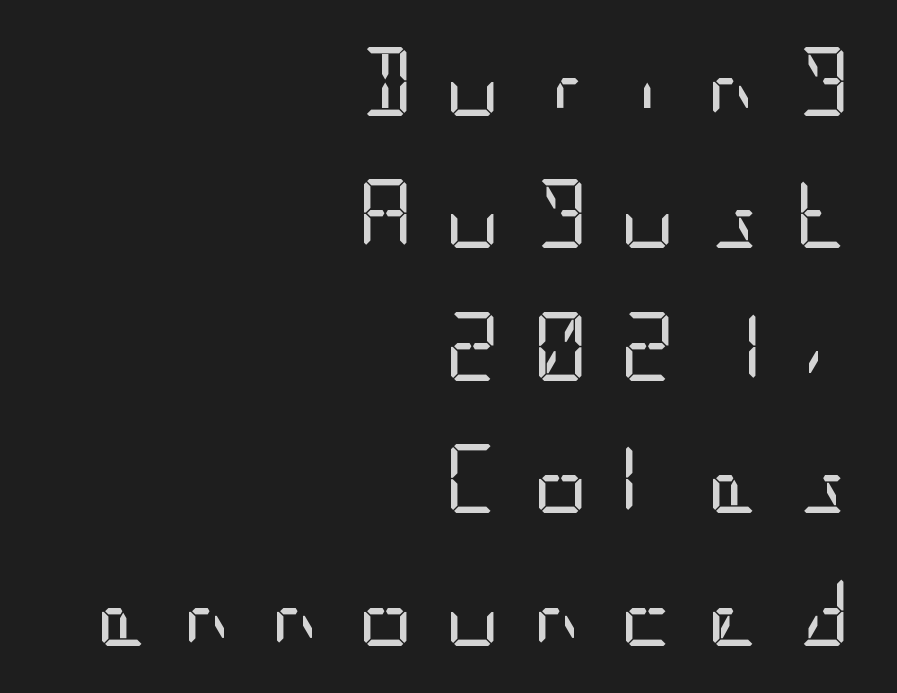
The image shows 69 px regular-weight, condensed sans-serif type, upright; set right-aligned, loose line spacing (1.92x), unusually wide letter spacing (+0.45 em), not underlined; low stroke contrast and a large x-height.
